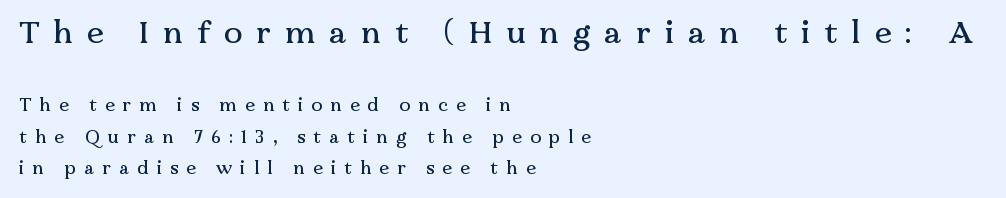
The passage is arranged the way most books set body copy — flush left. Do the characters align in a grid? No, the font is proportional. Letter spacing: wide. Between these two stacked blocks, the higher one wins on size. Any mark beneath the type? The region is blank. Every character sits straight up, as roman type does.
